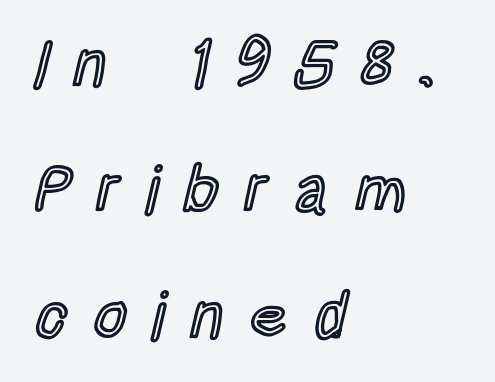
Q: Is the text italic (slanted)? A: Yes.
Q: Is the text underlined? A: No.
Q: How is the paragraph aligned? A: Left-aligned.
Q: Is the spacing between letters normal or unusually wide? A: Unusually wide.
Q: Is the spacing between lines tight, normal or loose? A: Loose.
Q: Width (condensed, normal, or wide)? A: Condensed.
Q: x-height? A: Large.
Q: Monospaced? A: No.
